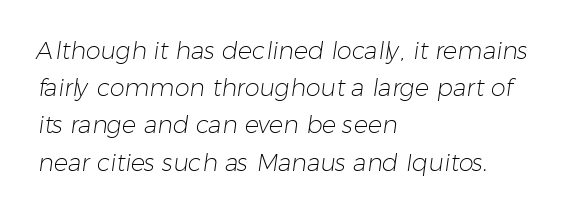
Q: Is the text bold? A: No.
Q: Is the text underlined? A: No.
Q: How is the paragraph aligned? A: Left-aligned.
Q: Is the spacing between letters normal or unusually wide? A: Normal.
Q: Is the spacing between lines tight, normal or loose? A: Normal.
